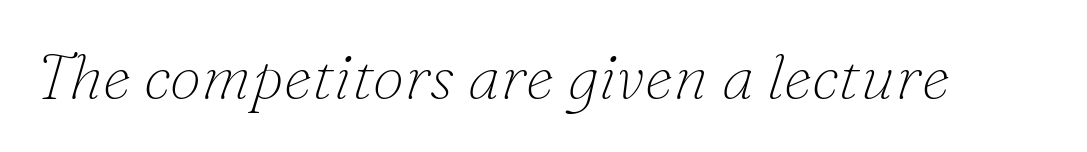
Q: Is the text bold? A: No.
Q: Is the text italic (slanted)? A: Yes, it leans right by about 16 degrees.
Q: Is the typeface a serif or a sans-serif typeface? A: Serif.
Q: Is the text underlined? A: No.
Q: Is the spacing between letters normal or unusually wide? A: Normal.
Q: Width (condensed, normal, or wide)? A: Normal.
Q: Stroke contrast? A: Low.
Q: x-height? A: Small.
Q: Monospaced? A: No.
